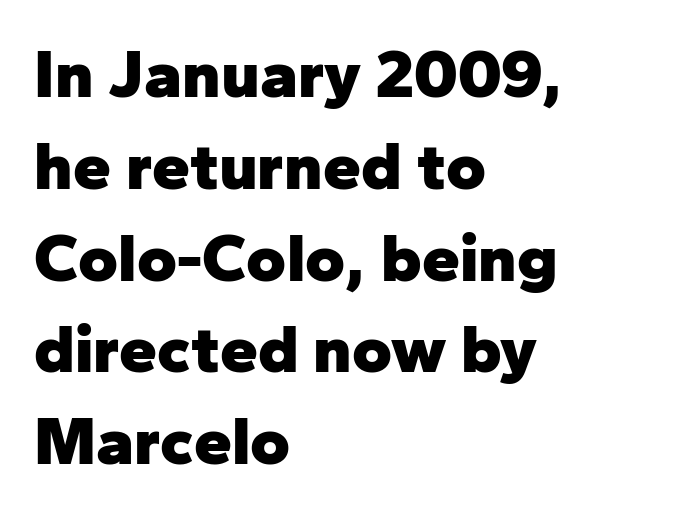
Q: Is the text bold? A: Yes.
Q: Is the text italic (slanted)? A: No, it is upright.
Q: Is the typeface a serif or a sans-serif typeface? A: Sans-serif.
Q: Is the text underlined? A: No.
Q: How is the paragraph aligned? A: Left-aligned.
Q: Is the spacing between letters normal or unusually wide? A: Normal.
Q: Is the spacing between lines tight, normal or loose? A: Normal.
Q: Width (condensed, normal, or wide)? A: Normal.
Q: Stroke contrast? A: Low.
Q: x-height? A: Medium.
Q: Monospaced? A: No.
